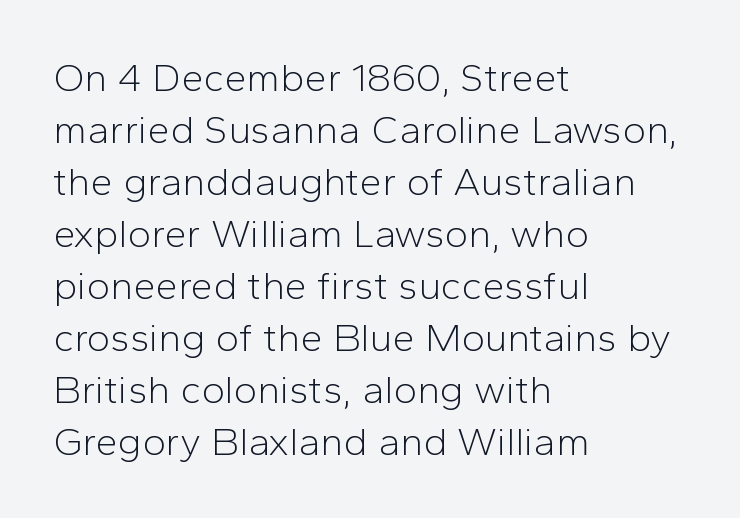
Each word holds together tightly as a unit, with standard inter-letter gaps. You can tell it's not italic because the verticals are truly vertical. Has an underline been added? It has not. Vertically, the passage feels balanced, rows spaced as you'd expect.
